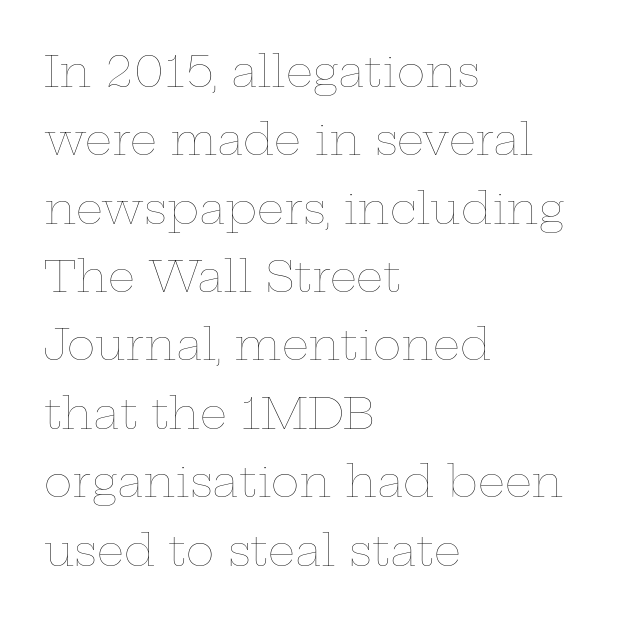
The image shows 43 px thin, wide type, upright; set left-aligned, normal line spacing (1.59x), normal letter spacing, not underlined; low stroke contrast and a medium x-height.
